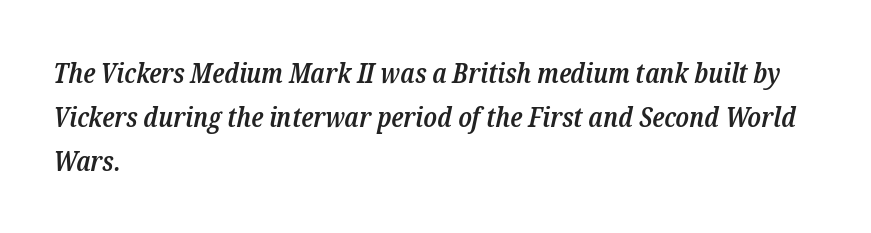
{"serif": "yes", "italic": "yes", "lean": "right", "slant_degrees": 12, "bold": "semi", "weight": "semibold", "width": "condensed", "stroke_contrast": "low", "x_height": "medium", "monospaced": "no", "underline": "no", "align": "left", "line_spacing": "normal", "line_spacing_ratio": 1.57, "letter_spacing": "normal", "letter_spacing_em": 0.0, "glyph_px": 28}
